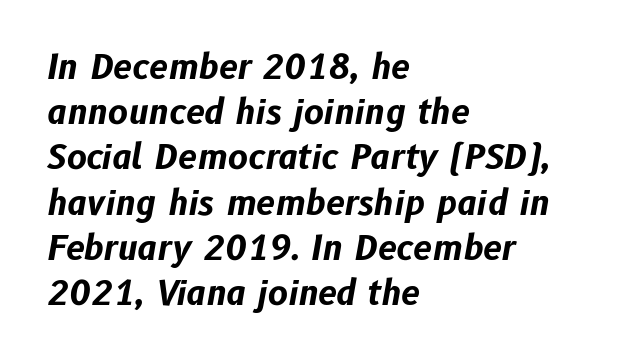
The image shows 34 px bold type, italic (leaning right); set left-aligned, normal line spacing (1.33x), normal letter spacing, not underlined; low stroke contrast and a medium x-height.
